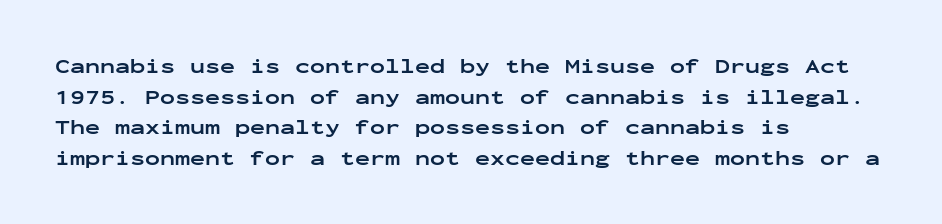
Q: Is the text bold? A: Yes.
Q: Is the text italic (slanted)? A: No, it is upright.
Q: Is the text underlined? A: No.
Q: How is the paragraph aligned? A: Left-aligned.
Q: Is the spacing between letters normal or unusually wide? A: Normal.
Q: Is the spacing between lines tight, normal or loose? A: Normal.
